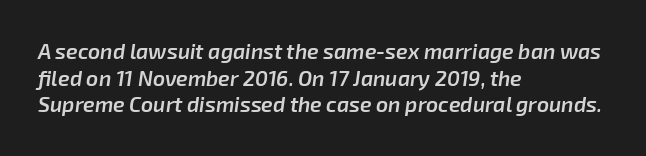
{"italic": "yes", "lean": "right", "slant_degrees": 8, "bold": "semi", "underline": "no", "align": "left", "line_spacing": "normal", "line_spacing_ratio": 1.27, "letter_spacing": "normal", "letter_spacing_em": 0.0, "glyph_px": 21}
